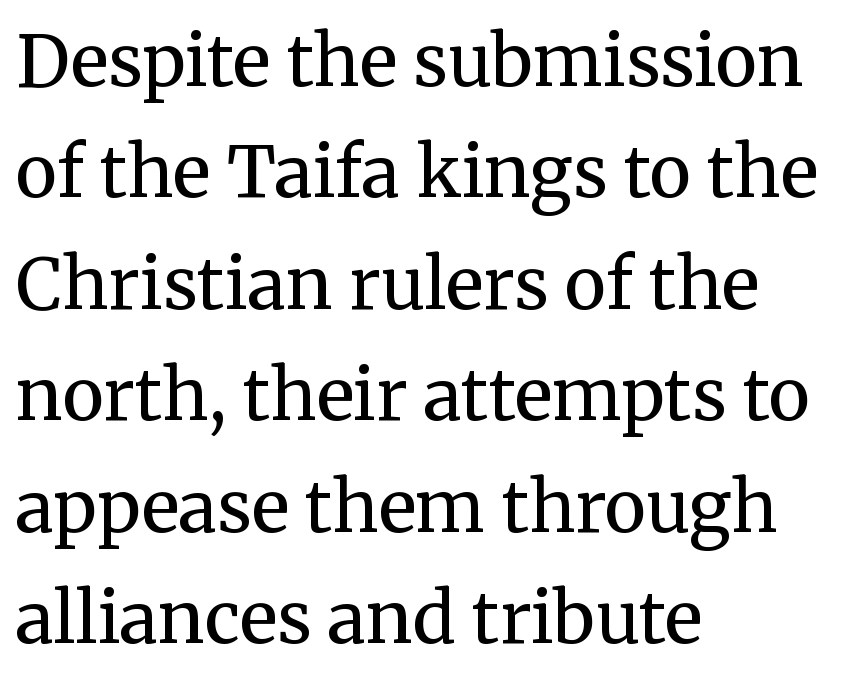
{"serif": "yes", "italic": "no", "bold": "no", "weight": "regular", "width": "normal", "stroke_contrast": "medium", "x_height": "medium", "monospaced": "no", "underline": "no", "align": "left", "line_spacing": "normal", "line_spacing_ratio": 1.57, "letter_spacing": "normal", "letter_spacing_em": 0.0, "glyph_px": 71}
